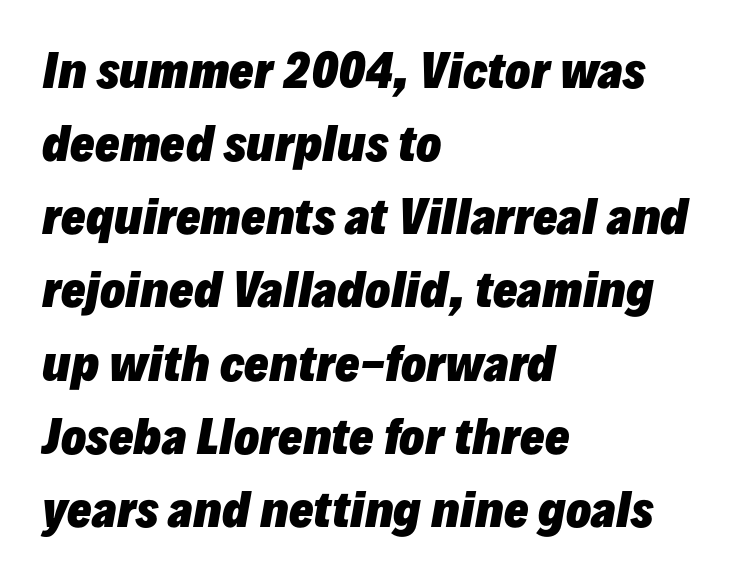
{"italic": "yes", "lean": "right", "slant_degrees": 10, "bold": "yes", "weight": "heavy", "width": "normal", "stroke_contrast": "low", "x_height": "medium", "monospaced": "no", "underline": "no", "align": "left", "line_spacing": "normal", "line_spacing_ratio": 1.59, "letter_spacing": "normal", "letter_spacing_em": 0.0, "glyph_px": 46}
